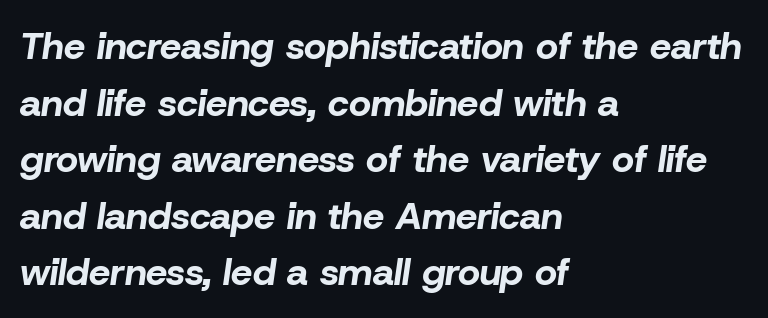
Quick note: underline off. The type is set solid horizontally, with unmodified tracking. A classic flush-left, rag-right setting is used for this passage. You could not count columns in this text — the font is proportionally spaced.
